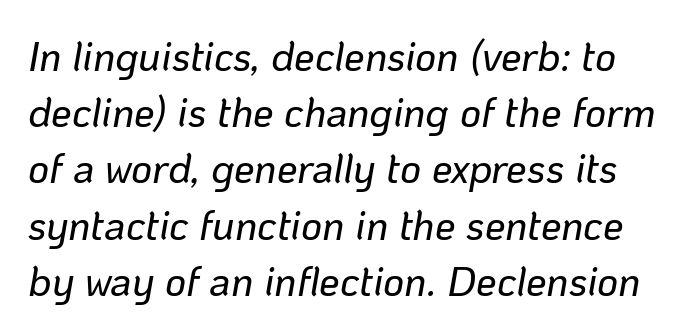
Q: Is the text italic (slanted)? A: Yes, it leans right by about 10 degrees.
Q: Is the text underlined? A: No.
Q: Is the spacing between letters normal or unusually wide? A: Normal.
Q: Is the spacing between lines tight, normal or loose? A: Normal.
Q: Width (condensed, normal, or wide)? A: Normal.
Q: Stroke contrast? A: Low.
Q: x-height? A: Medium.
Q: Monospaced? A: No.
